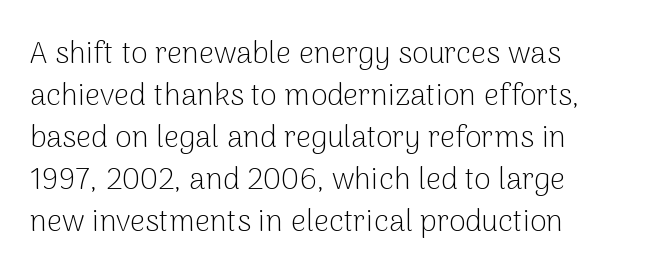
The image shows 30 px light sans-serif type, upright; set left-aligned, normal line spacing (1.4x), normal letter spacing, not underlined; low stroke contrast and a medium x-height.
